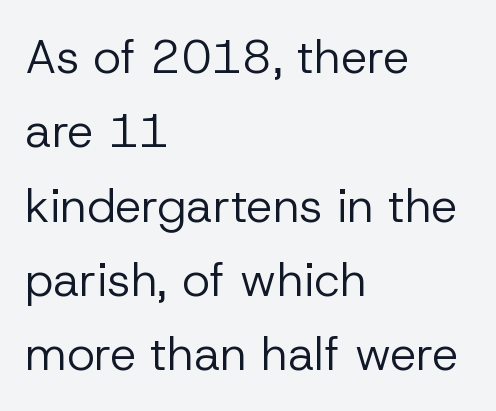
The image shows 47 px regular-weight sans-serif type, upright; set left-aligned, normal line spacing (1.58x), normal letter spacing, not underlined; low stroke contrast and a medium x-height.
